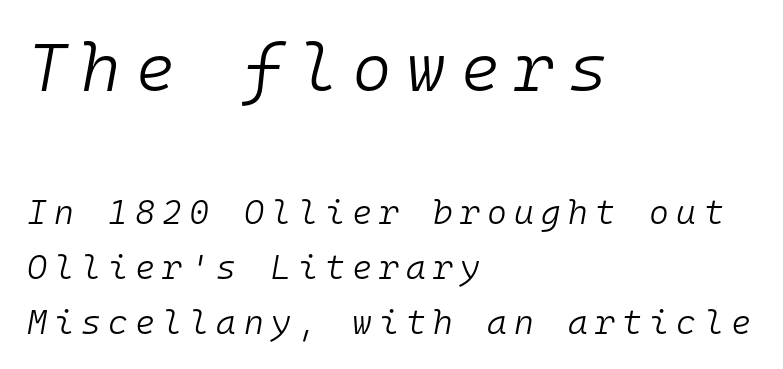
Leading matches the norm, producing a regular column. Stems and bowls with no extra thickness — not bold. These lines are rendered in a fixed-pitch font. Where is the straight margin? On the left. The space directly below the letters is spotless. The rendering applies a slant to the glyphs.
